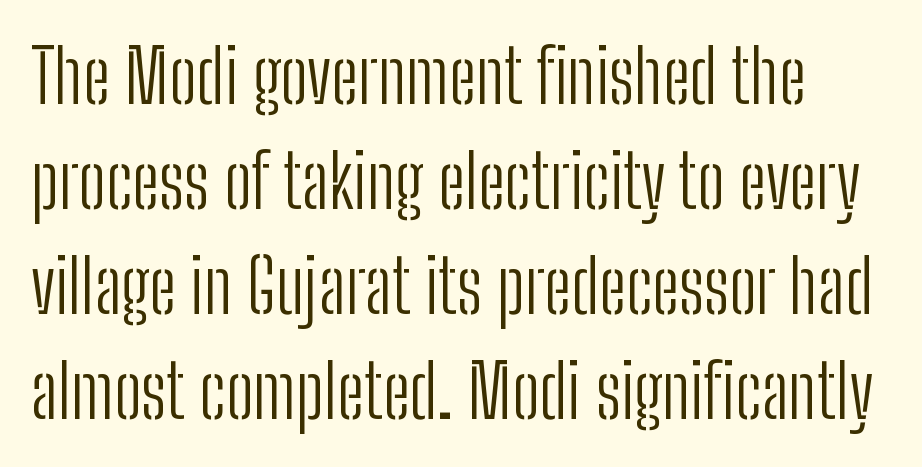
The image shows 74 px light, condensed sans-serif type, upright; set normal line spacing (1.42x), normal letter spacing, not underlined; low stroke contrast and a medium x-height.
